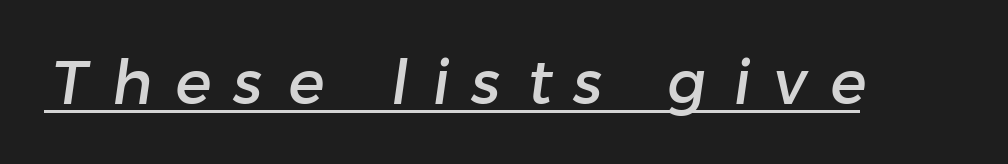
Q: Is the typeface a serif or a sans-serif typeface? A: Sans-serif.
Q: Is the text underlined? A: Yes.
Q: Is the spacing between letters normal or unusually wide? A: Unusually wide.
Q: Width (condensed, normal, or wide)? A: Normal.
Q: Stroke contrast? A: Low.
Q: x-height? A: Medium.
Q: Monospaced? A: No.
